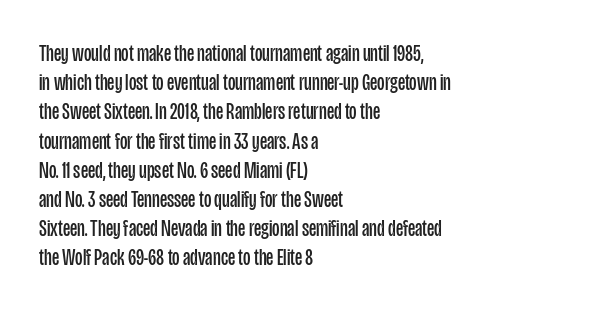
Q: Is the text bold? A: No.
Q: Is the text italic (slanted)? A: No, it is upright.
Q: Is the text underlined? A: No.
Q: How is the paragraph aligned? A: Left-aligned.
Q: Is the spacing between letters normal or unusually wide? A: Normal.
Q: Is the spacing between lines tight, normal or loose? A: Normal.
